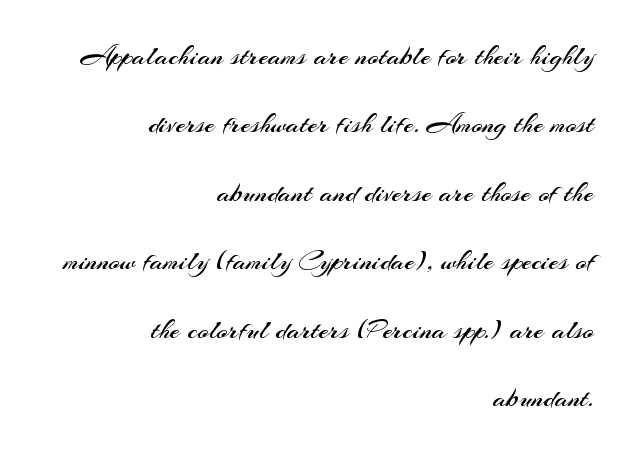
The image shows 29 px regular-weight sans-serif type; set right-aligned, loose line spacing (2.36x), normal letter spacing, not underlined; medium stroke contrast and a small x-height.
